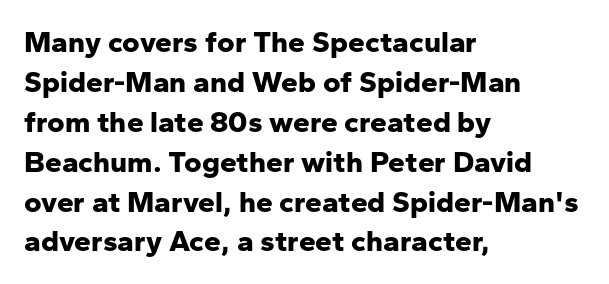
Q: Is the text bold? A: Yes.
Q: Is the text italic (slanted)? A: No, it is upright.
Q: Is the typeface a serif or a sans-serif typeface? A: Sans-serif.
Q: Is the text underlined? A: No.
Q: How is the paragraph aligned? A: Left-aligned.
Q: Is the spacing between letters normal or unusually wide? A: Normal.
Q: Is the spacing between lines tight, normal or loose? A: Normal.
Q: Width (condensed, normal, or wide)? A: Normal.
Q: Stroke contrast? A: Low.
Q: x-height? A: Medium.
Q: Monospaced? A: No.
